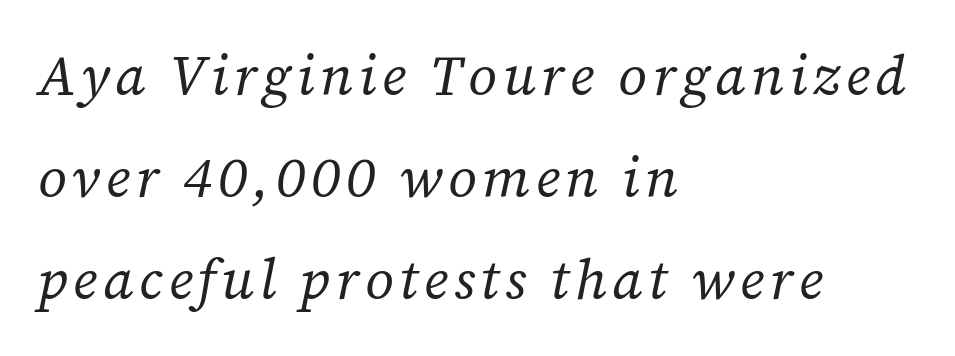
Caption: multi-line text, flush left, ragged right. Each letter's strokes conclude with small projecting serifs. If you drew a line through each stem, it would be angled. Beneath every word, the page is bare. Vertical stems look standard width or narrower in stroke. These lines are rendered in a variable-pitch font.
